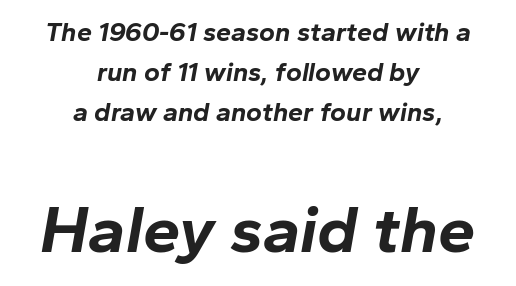
Q: Is the text bold? A: Yes.
Q: Is the text italic (slanted)? A: Yes, it leans right by about 10 degrees.
Q: Is the text underlined? A: No.
Q: How is the paragraph aligned? A: Centered.
Q: Is the spacing between letters normal or unusually wide? A: Normal.
Q: Is the spacing between lines tight, normal or loose? A: Normal.
Q: Which block of text is set in a larger size, the first (top) or the second (bottom)? A: The second (bottom) one.
Q: Width (condensed, normal, or wide)? A: Normal.
Q: Stroke contrast? A: Low.
Q: x-height? A: Medium.
Q: Monospaced? A: No.
